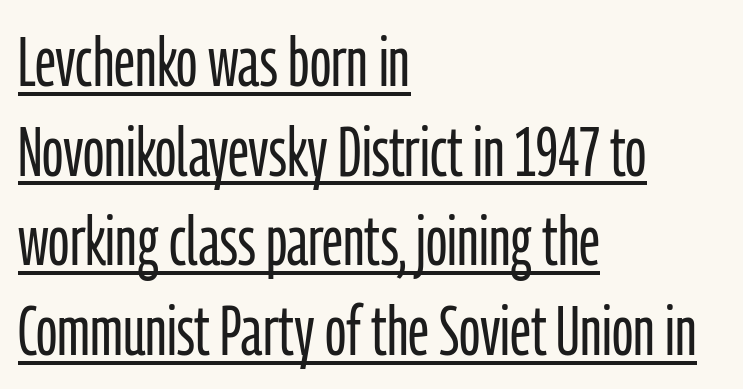
Vertical stems look standard width or narrower in stroke. The face used here is rendered with its standard letterfit. Does the copy run flush right? No — it runs flush left. Type style note: lacks serifs. The passage shown stacks its lines at a standard gap.
